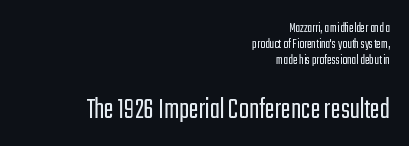
A typesetter would label this face a sans. Think of a printed novel: that variable character pitch is what you see here. Italic? Not at all — the glyphs are vertical. Summary of vertical rhythm: compact, with narrow interline spacing. Right-aligned paragraph, ragged on the left. Beneath every word, the page is bare.
